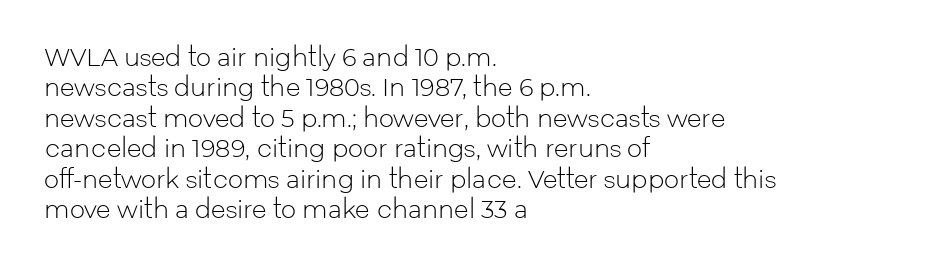
{"italic": "no", "bold": "no", "underline": "no", "align": "left", "line_spacing": "normal", "line_spacing_ratio": 1.27, "letter_spacing": "normal", "letter_spacing_em": 0.0, "glyph_px": 24}
